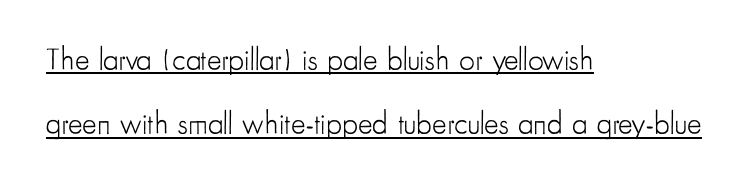
The image shows 31 px light, condensed sans-serif type, upright; set left-aligned, loose line spacing (2.08x), normal letter spacing, underlined; low stroke contrast and a small x-height.
